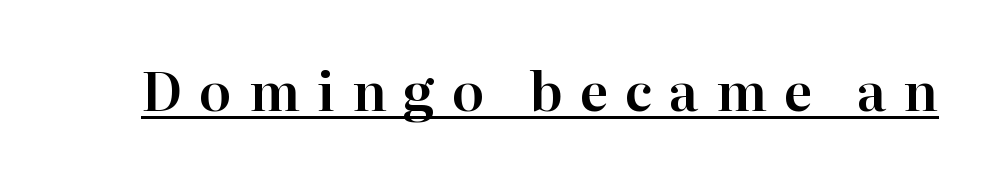
The image shows 53 px serif type, upright; set unusually wide letter spacing (+0.32 em), underlined; high stroke contrast and a medium x-height.
